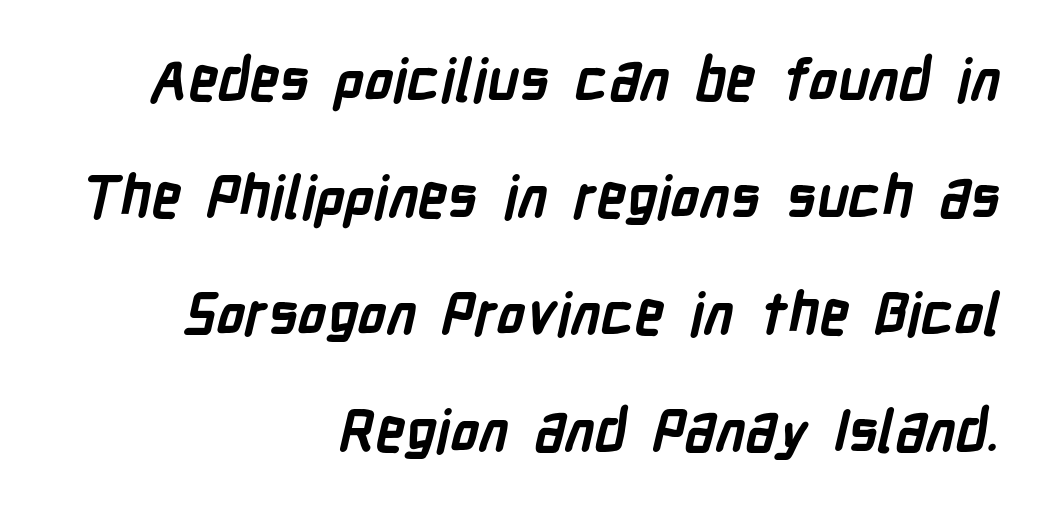
The image shows 58 px semibold, condensed sans-serif type; set right-aligned, loose line spacing (2.02x), normal letter spacing, not underlined; low stroke contrast and a medium x-height.
